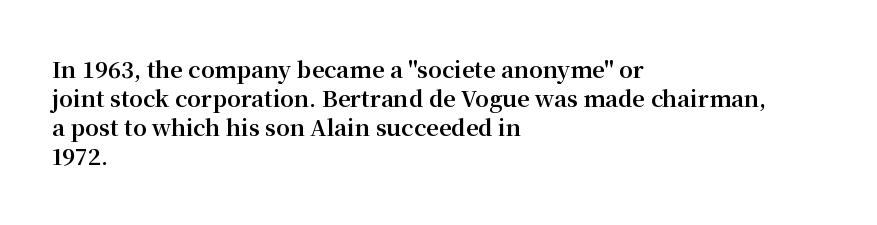
Q: Is the text bold? A: Yes.
Q: Is the text italic (slanted)? A: No, it is upright.
Q: Is the text underlined? A: No.
Q: How is the paragraph aligned? A: Left-aligned.
Q: Is the spacing between letters normal or unusually wide? A: Normal.
Q: Is the spacing between lines tight, normal or loose? A: Normal.
